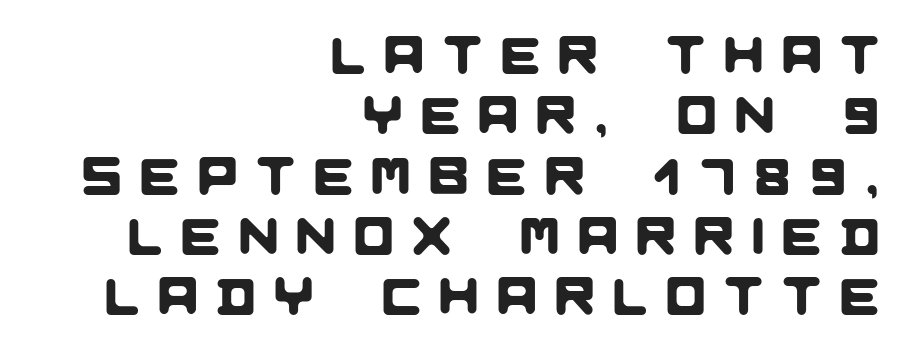
{"serif": "no", "width": "normal", "stroke_contrast": "low", "x_height": "large", "monospaced": "no", "underline": "no", "align": "right", "line_spacing_ratio": 1.16, "letter_spacing": "wide", "letter_spacing_em": 0.36, "glyph_px": 52}
